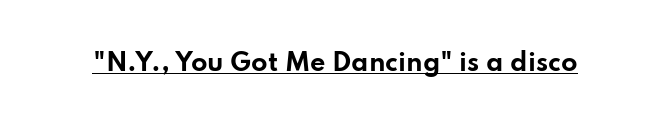
Students, observe the line beneath the letters — that is underlining. Upright lettering throughout. Summary of weight: heavy, a full bold. Here the glyphs are tracked normally, forming tight word shapes.
